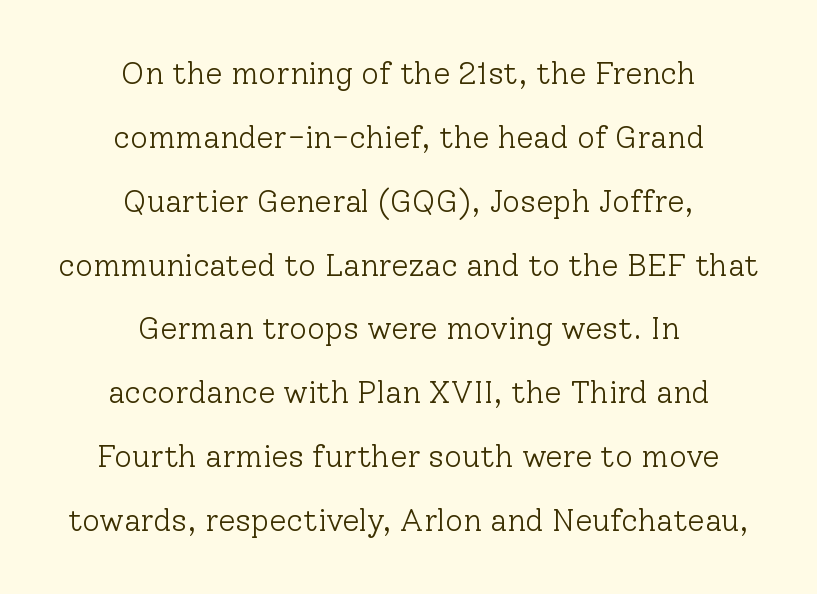
The image shows 31 px light serif type, upright; set centered, loose line spacing (2.06x), normal letter spacing, not underlined; low stroke contrast and a medium x-height.
